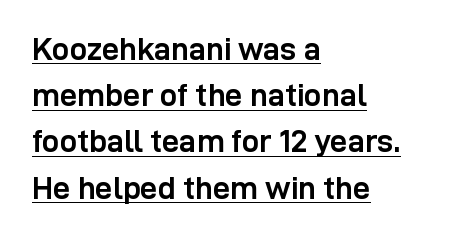
Each new line begins a customary step beneath the previous one. The characters display no serif detailing; their extremities are plain. Tall strokes in this sample are plumb rather than angled. Does the weight exceed regular? Yes, all the way to bold.
